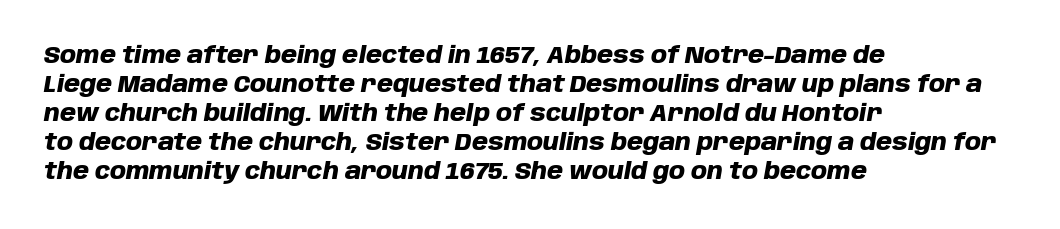
{"italic": "yes", "lean": "right", "slant_degrees": 10, "bold": "yes", "underline": "no", "align": "left", "line_spacing": "normal", "line_spacing_ratio": 1.26, "letter_spacing": "normal", "letter_spacing_em": 0.0, "glyph_px": 23}
